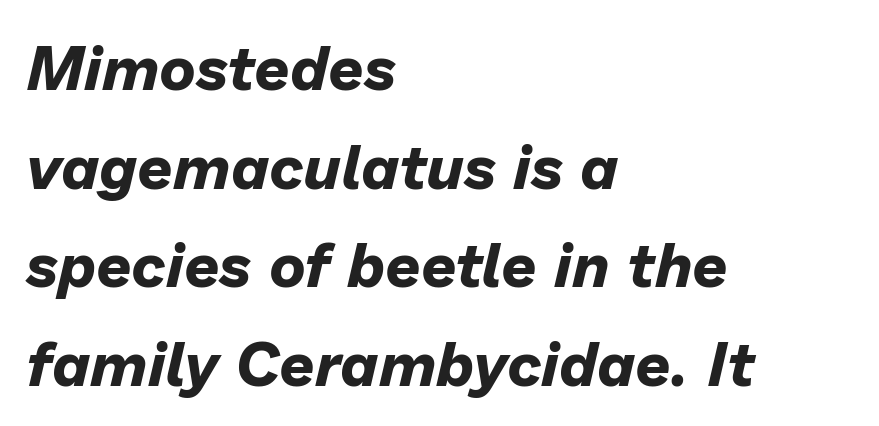
The image shows 62 px bold type, italic (leaning right); set left-aligned, normal line spacing (1.59x), normal letter spacing, not underlined; low stroke contrast and a medium x-height.
